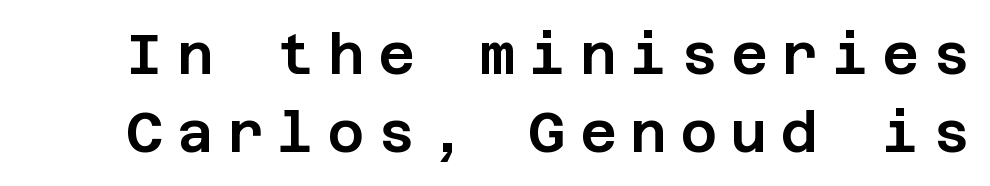
Just letters on the line, the space beneath them empty. Regarding serifs, this sample does without them. The tracking jumps out immediately: characters are airy and widely separated. Leading matches the norm, producing a regular column. Posture: straight, roman, zero tilt.
